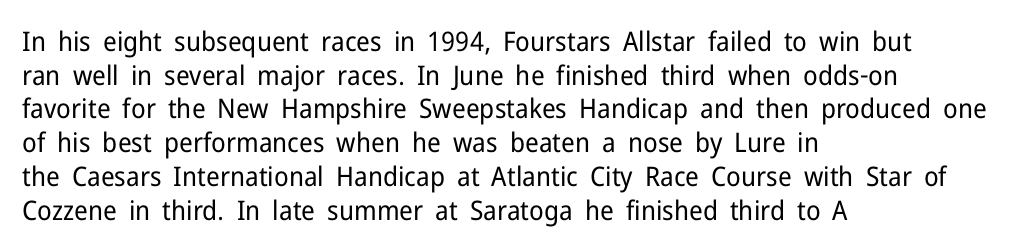
The image shows 27 px text type, upright; set left-aligned, normal line spacing (1.25x), normal letter spacing, not underlined.
